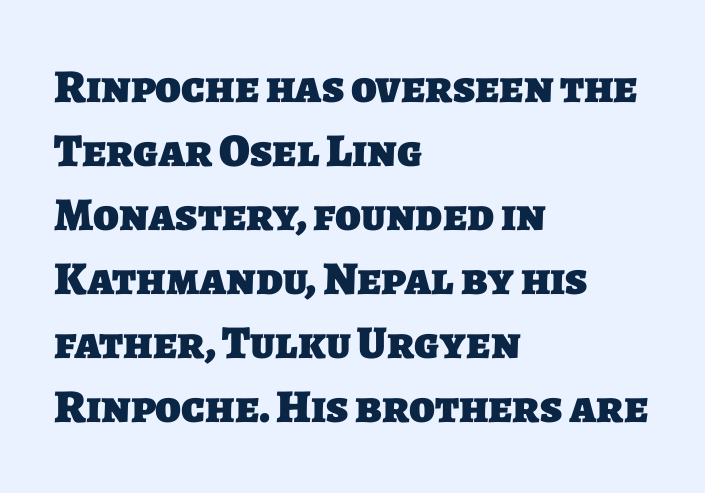
{"serif": "no", "bold": "yes", "weight": "heavy", "width": "normal", "stroke_contrast": "low", "x_height": "large", "monospaced": "no", "underline": "no", "align": "left", "line_spacing": "normal", "line_spacing_ratio": 1.36, "letter_spacing": "normal", "letter_spacing_em": 0.0, "glyph_px": 47}
